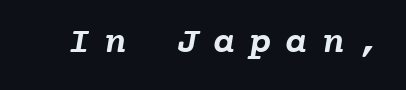
The image shows 37 px semibold type, monospaced; set unusually wide letter spacing (+0.38 em), not underlined; low stroke contrast and a medium x-height.
